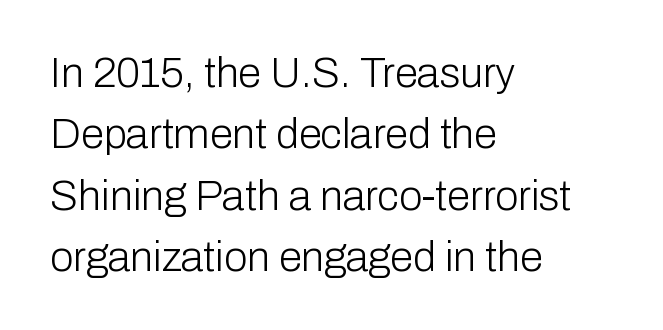
{"serif": "no", "italic": "no", "bold": "no", "weight": "light", "width": "normal", "stroke_contrast": "low", "x_height": "medium", "monospaced": "no", "underline": "no", "align": "left", "line_spacing": "normal", "line_spacing_ratio": 1.46, "letter_spacing": "normal", "letter_spacing_em": 0.0, "glyph_px": 42}
